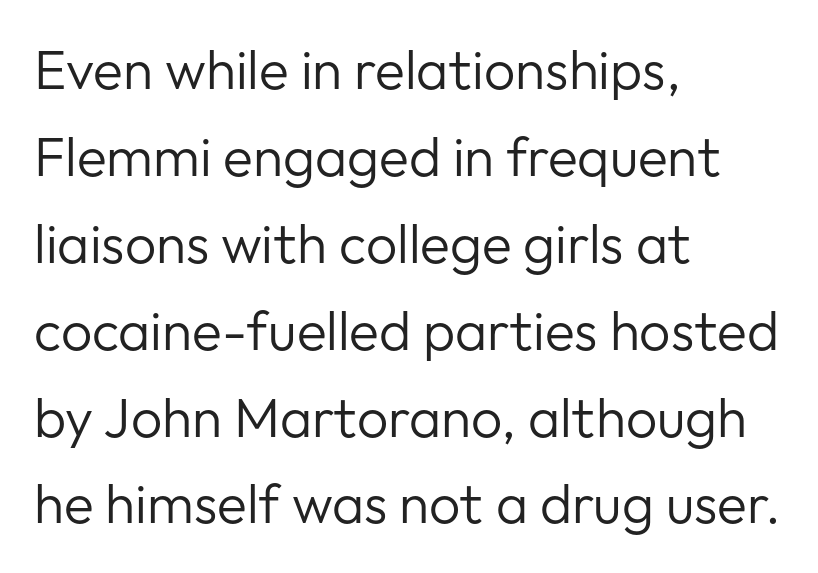
The image shows 55 px regular-weight sans-serif type, upright; set left-aligned, normal line spacing (1.58x), normal letter spacing, not underlined; low stroke contrast and a medium x-height.
